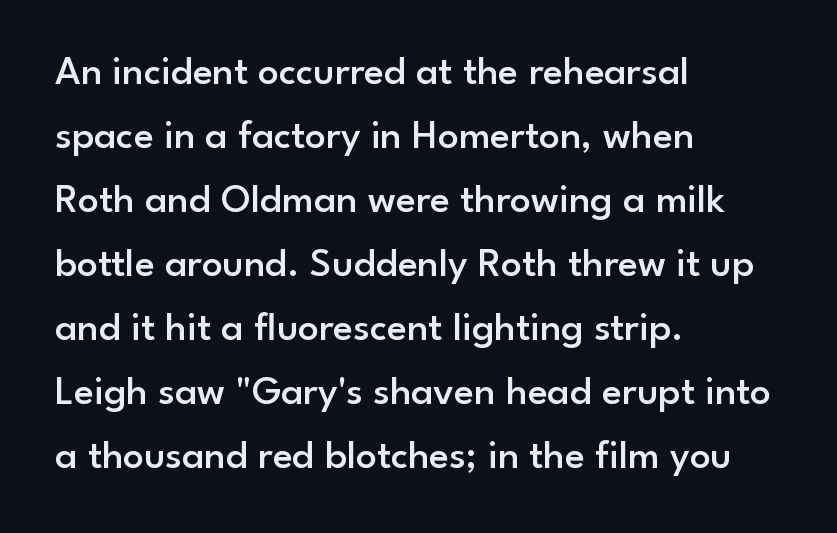
Q: Is the text bold? A: Semi-bold.
Q: Is the text italic (slanted)? A: No, it is upright.
Q: Is the typeface a serif or a sans-serif typeface? A: Sans-serif.
Q: Is the text underlined? A: No.
Q: How is the paragraph aligned? A: Left-aligned.
Q: Is the spacing between letters normal or unusually wide? A: Normal.
Q: Is the spacing between lines tight, normal or loose? A: Normal.
Q: Width (condensed, normal, or wide)? A: Normal.
Q: Stroke contrast? A: Low.
Q: x-height? A: Small.
Q: Monospaced? A: No.
